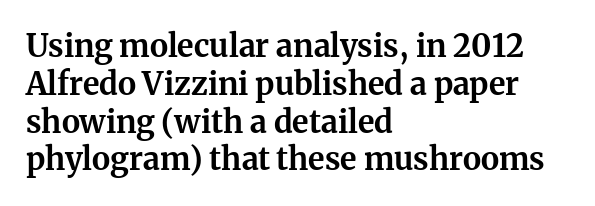
Underline: absent. Caption: multi-line text, flush left, ragged right. Observe the serifs anchoring each vertical stroke in this sample. Is this a fixed-width face? No — the glyphs have proportional, varying widths. How heavy is the stroke? Heavy — this is a bold. The face used here is rendered with its standard letterfit.
